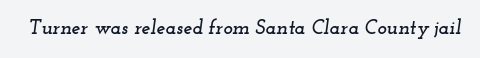
The image shows 20 px text type, italic (leaning right); set normal letter spacing, not underlined.
